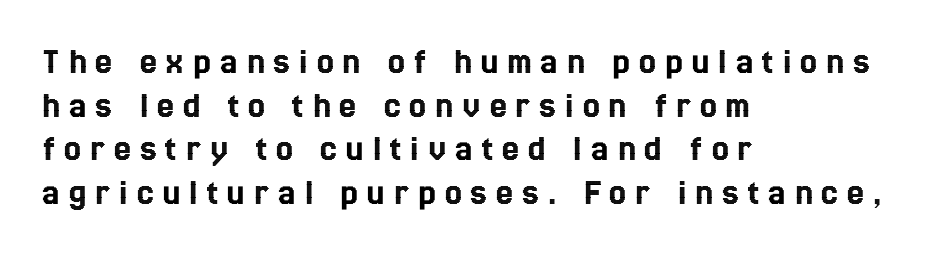
The image shows 38 px condensed type, upright; set left-aligned, tight line spacing (1.15x), unusually wide letter spacing (+0.24 em), not underlined; a medium x-height.
